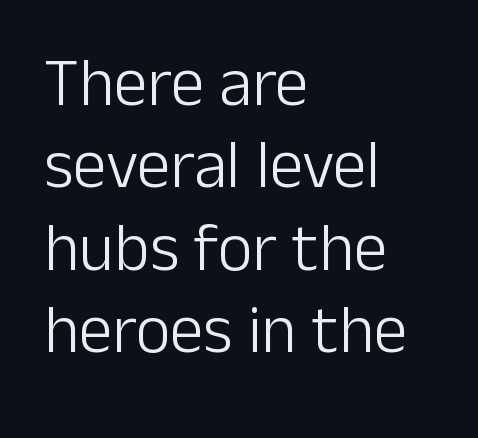
Teacher's note: observe the even left margin — that is flush-left alignment. Is this a fixed-width face? No — the glyphs have proportional, varying widths. Stems and bowls with no extra thickness — not bold. Each row of text sits above clean, open space.
